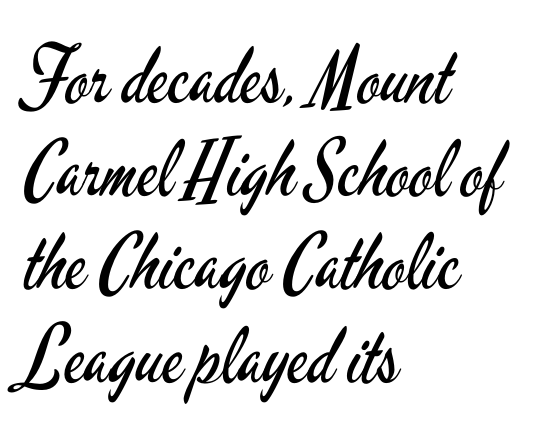
{"serif": "no", "bold": "no", "weight": "regular", "width": "condensed", "stroke_contrast": "low", "x_height": "small", "monospaced": "no", "underline": "no", "align": "left", "line_spacing_ratio": 1.21, "letter_spacing": "normal", "letter_spacing_em": 0.0, "glyph_px": 77}
